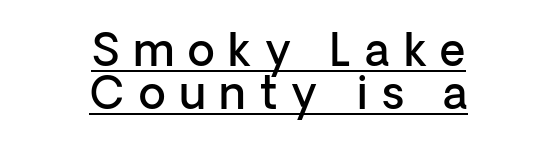
The image shows 44 px semibold sans-serif type, upright; set centered, tight line spacing (0.97x), unusually wide letter spacing (+0.32 em), underlined; low stroke contrast and a medium x-height.
